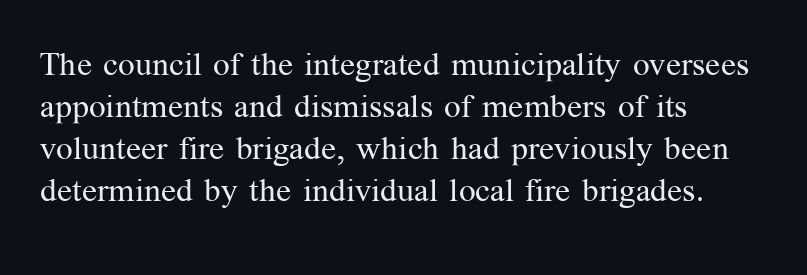
Q: Is the text bold? A: No.
Q: Is the text italic (slanted)? A: No, it is upright.
Q: Is the typeface a serif or a sans-serif typeface? A: Serif.
Q: Is the text underlined? A: No.
Q: How is the paragraph aligned? A: Left-aligned.
Q: Is the spacing between letters normal or unusually wide? A: Normal.
Q: Is the spacing between lines tight, normal or loose? A: Normal.
Q: Width (condensed, normal, or wide)? A: Normal.
Q: Stroke contrast? A: Medium.
Q: x-height? A: Medium.
Q: Monospaced? A: No.
